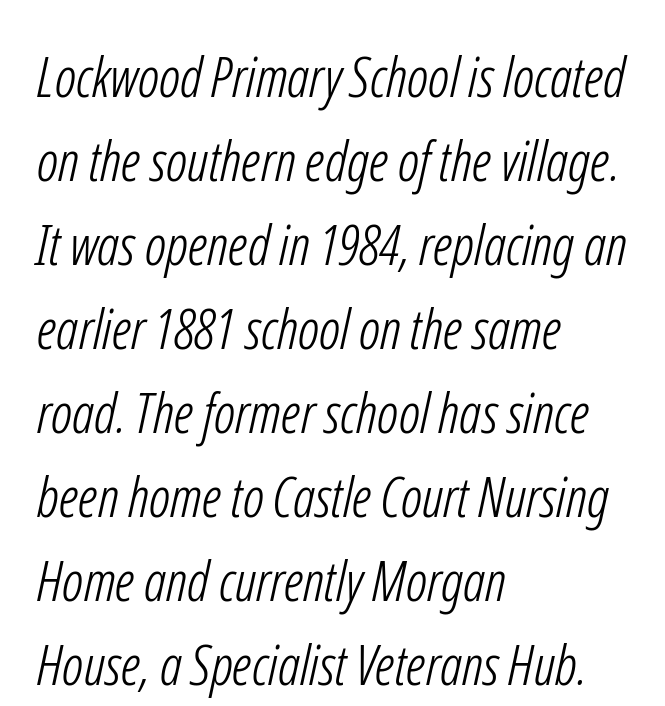
Q: Is the text bold? A: No.
Q: Is the typeface a serif or a sans-serif typeface? A: Sans-serif.
Q: Is the text underlined? A: No.
Q: How is the paragraph aligned? A: Left-aligned.
Q: Is the spacing between letters normal or unusually wide? A: Normal.
Q: Is the spacing between lines tight, normal or loose? A: Normal.
Q: Width (condensed, normal, or wide)? A: Condensed.
Q: Stroke contrast? A: Low.
Q: x-height? A: Medium.
Q: Monospaced? A: No.
